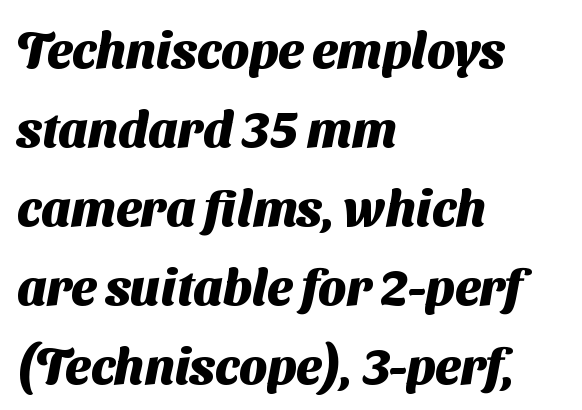
What weight is shown? A full bold with thick strokes. Every row of glyphs begins at an identical x-position on the left. Baseline-to-baseline distance is the conventional proportion of letter height. Clear beneath every line of the passage. Between one letter and the next there's only the usual sliver of space.
